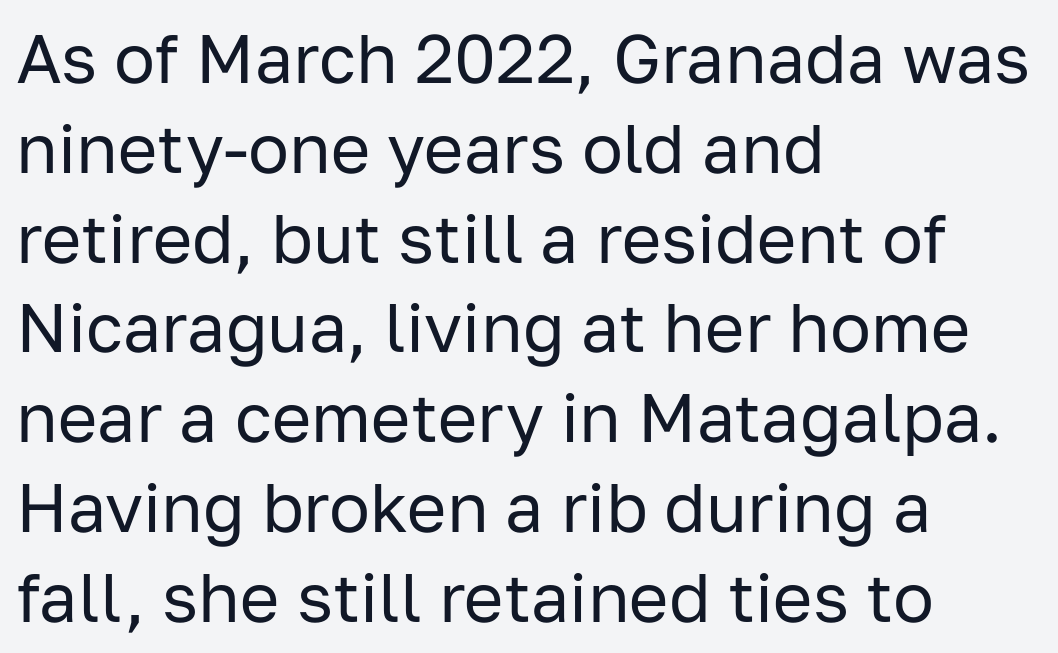
The image shows 68 px regular-weight sans-serif type, upright; set left-aligned, normal line spacing (1.32x), normal letter spacing, not underlined; low stroke contrast and a medium x-height.
